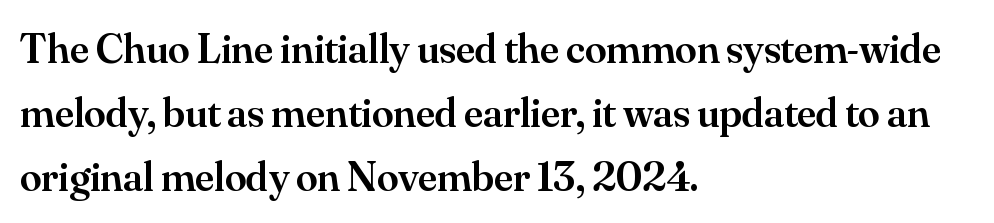
{"serif": "yes", "italic": "no", "bold": "semi", "weight": "semibold", "width": "normal", "stroke_contrast": "medium", "x_height": "small", "monospaced": "no", "underline": "no", "align": "left", "line_spacing": "normal", "line_spacing_ratio": 1.49, "letter_spacing": "normal", "letter_spacing_em": 0.0, "glyph_px": 43}
